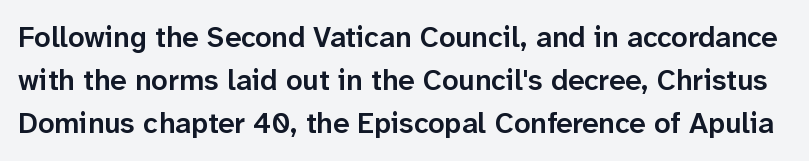
The area under the type is left untouched. Does extra space separate the letters? No, they use regular spacing. Stems and bowls a touch heavier than normal — semibold. Posture: upright roman.
